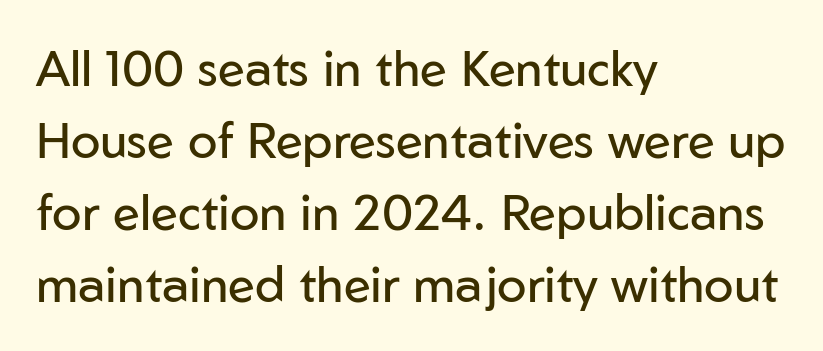
The image shows 49 px regular-weight sans-serif type, upright; set left-aligned, normal line spacing (1.47x), normal letter spacing, not underlined; low stroke contrast and a medium x-height.
